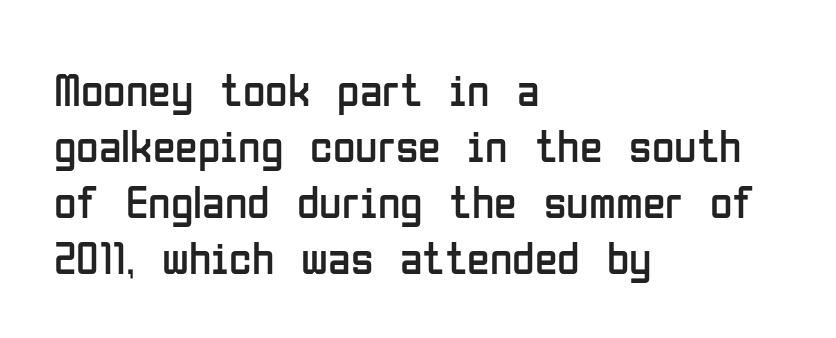
The image shows 46 px regular-weight, condensed sans-serif type, upright; set left-aligned, line spacing 1.22x, normal letter spacing, not underlined; low stroke contrast and a medium x-height.
